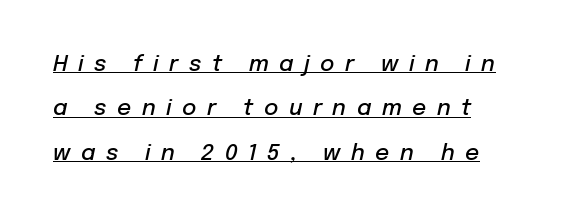
The image shows 22 px text type, italic (leaning right); set left-aligned, loose line spacing (2.02x), unusually wide letter spacing (+0.48 em), underlined.
